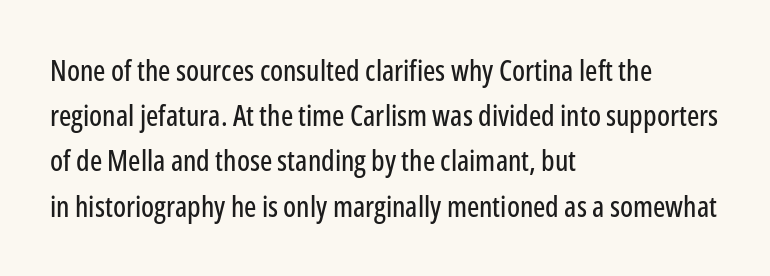
Posture: vertical. Here the designer chose a conventional face with non-uniform glyph widths. The passage is arranged the way most books set body copy — flush left. These lines keep a tight, regular rhythm from letter to letter. Horizontal bands of white between lines are of average thickness.
